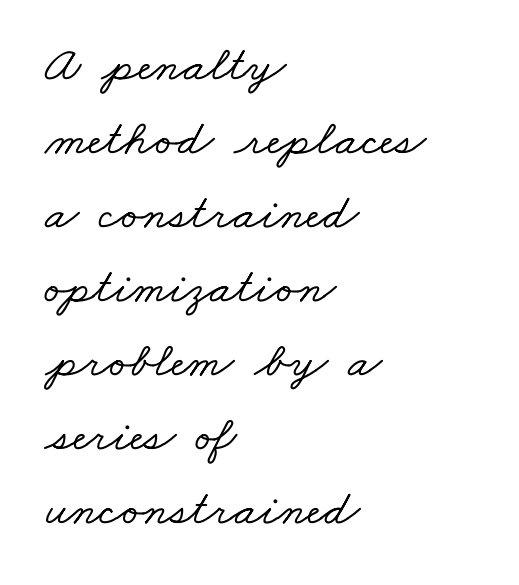
Line starts are locked; line ends wander. The passage shown is typed in a proportional face where columns would drift. The letters sit at their default tracking, neither squeezed nor spread. Notice how descenders clear the ascenders below comfortably — that's standard leading. A serif font was chosen for this passage. The words here are not underlined.
